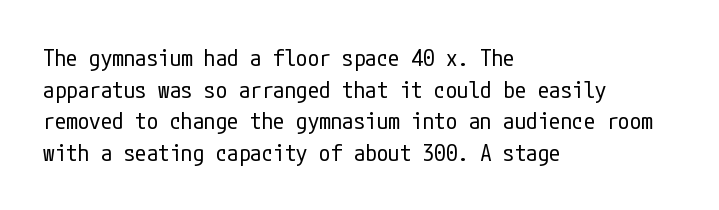
{"italic": "no", "bold": "no", "underline": "no", "align": "left", "line_spacing": "normal", "line_spacing_ratio": 1.37, "letter_spacing": "normal", "letter_spacing_em": 0.0, "glyph_px": 23}
